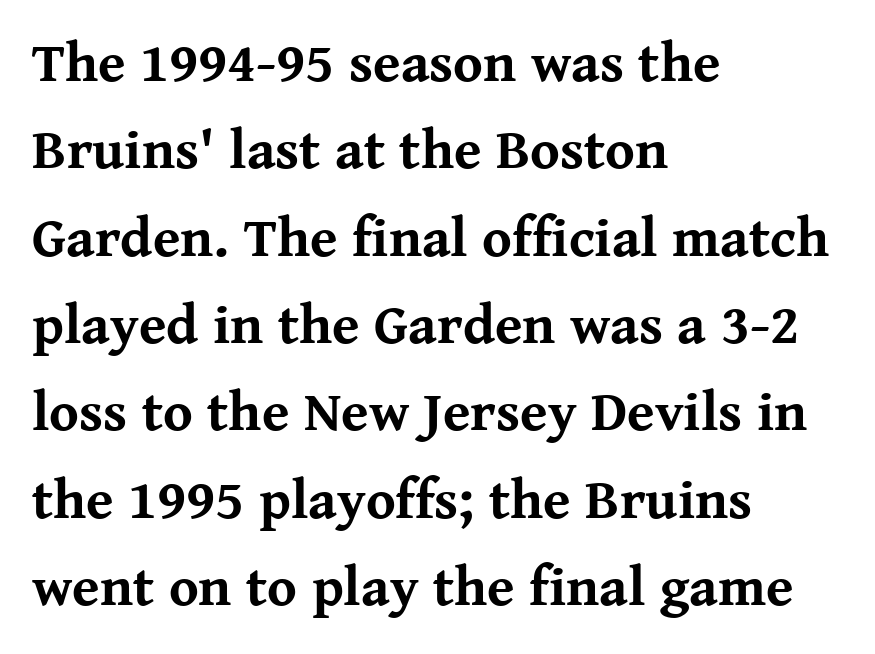
Q: Is the text bold? A: Yes.
Q: Is the text italic (slanted)? A: No, it is upright.
Q: Is the typeface a serif or a sans-serif typeface? A: Serif.
Q: Is the text underlined? A: No.
Q: How is the paragraph aligned? A: Left-aligned.
Q: Is the spacing between letters normal or unusually wide? A: Normal.
Q: Is the spacing between lines tight, normal or loose? A: Normal.
Q: Width (condensed, normal, or wide)? A: Normal.
Q: Stroke contrast? A: Medium.
Q: x-height? A: Medium.
Q: Monospaced? A: No.
